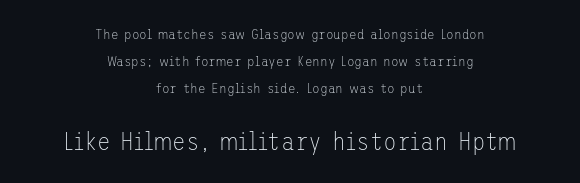
Q: Is the text bold? A: No.
Q: Is the text italic (slanted)? A: No, it is upright.
Q: Is the text underlined? A: No.
Q: How is the paragraph aligned? A: Centered.
Q: Is the spacing between letters normal or unusually wide? A: Normal.
Q: Is the spacing between lines tight, normal or loose? A: Loose.
Q: Which block of text is set in a larger size, the first (top) or the second (bottom)? A: The second (bottom) one.
